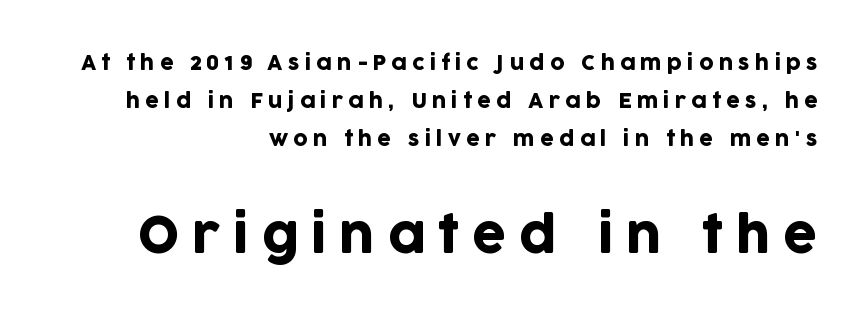
The text was rendered using a sans face with plain stroke endings. Which margin do the lines hug? The right one — the left edge is uneven. You could only call the tracking loose — the letters float apart. Whoever set this made the second block the dominant, larger element.
